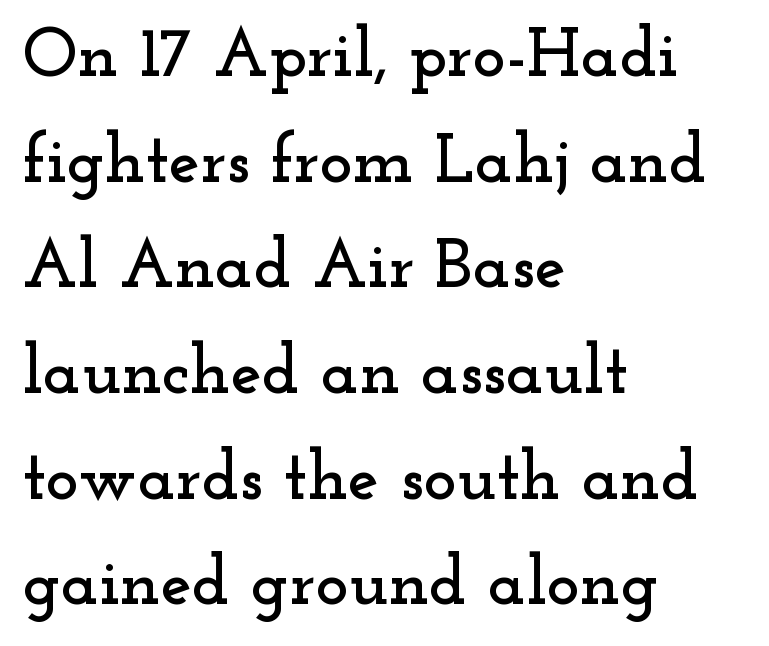
Horizontal bands of white between lines are of average thickness. The words here are not underlined. A typesetter would call this proportional, since set widths differ per character. To sum up the face: it has serifs.
